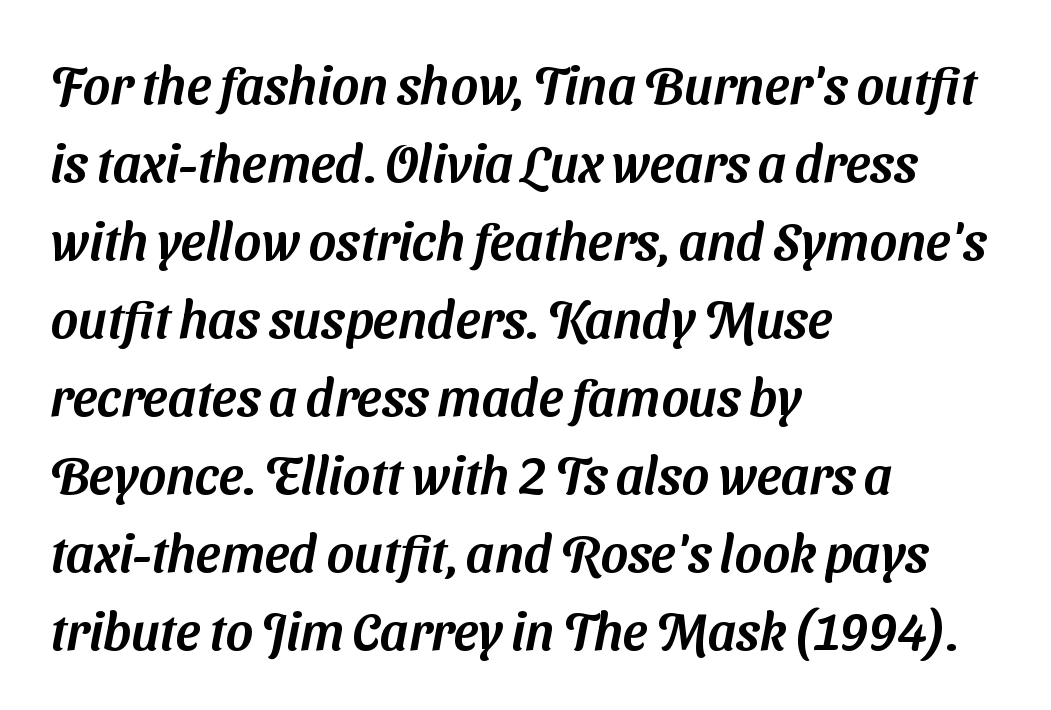
There is no visible air inserted between adjacent glyphs. Here the designer chose a conventional face with non-uniform glyph widths. This sample keeps an unexceptional amount of space between lines. All the whitespace from short lines collects on the right.
